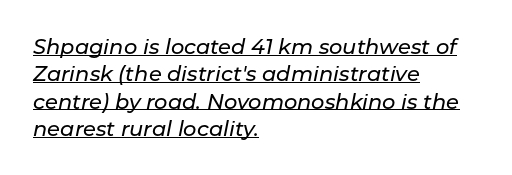
The lettering is marked with a stroke running underneath it. Teacher's note: observe the even left margin — that is flush-left alignment. Between one letter and the next there's only the usual sliver of space. The face used here has a pronounced slope to its letters. Is there much room between lines? A standard amount, neither cramped nor airy.
